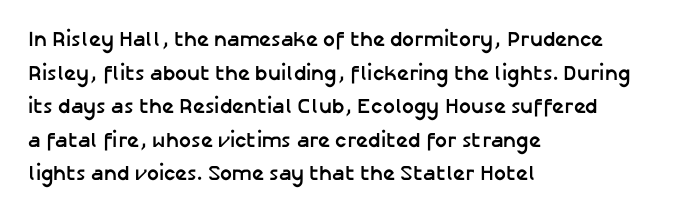
{"italic": "no", "bold": "yes", "underline": "no", "align": "left", "line_spacing": "normal", "line_spacing_ratio": 1.6, "letter_spacing": "normal", "letter_spacing_em": 0.0, "glyph_px": 21}
